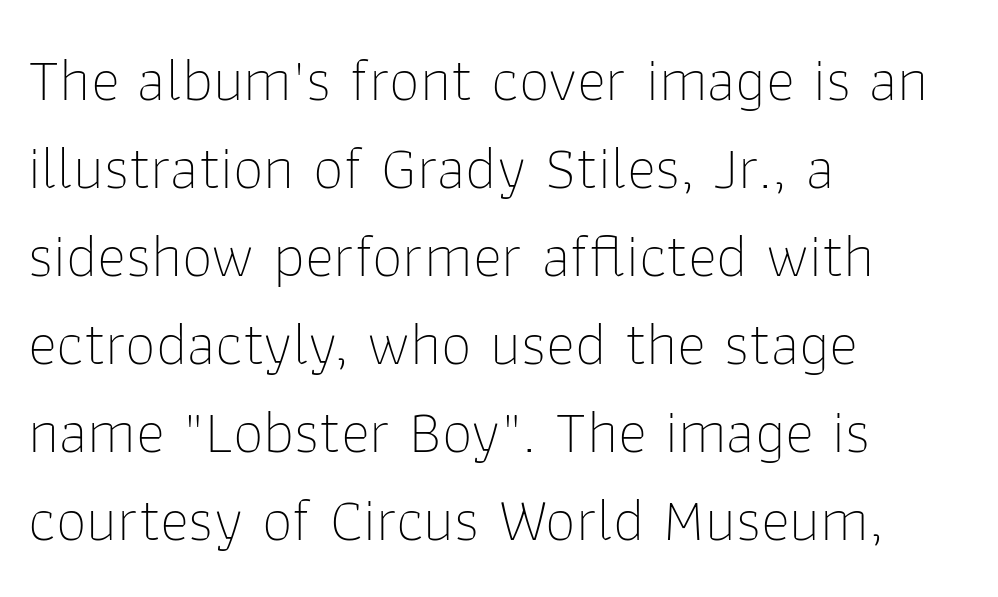
These lines are rendered in a variable-pitch font. Casual observation: everything's shoved over to the left. This is sans-serif lettering, the kind often seen on screens and signage. The words here are not underlined.
